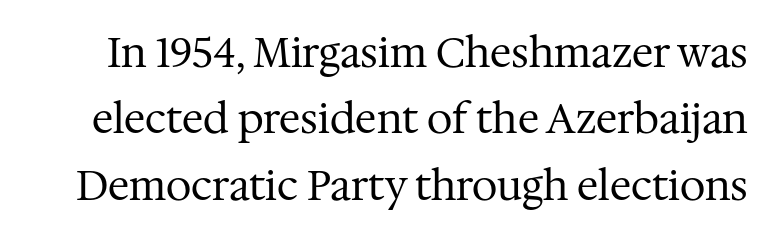
Q: Is the text bold? A: No.
Q: Is the text italic (slanted)? A: No, it is upright.
Q: Is the typeface a serif or a sans-serif typeface? A: Serif.
Q: Is the text underlined? A: No.
Q: Is the spacing between letters normal or unusually wide? A: Normal.
Q: Is the spacing between lines tight, normal or loose? A: Normal.
Q: Width (condensed, normal, or wide)? A: Normal.
Q: Stroke contrast? A: Medium.
Q: x-height? A: Medium.
Q: Monospaced? A: No.
